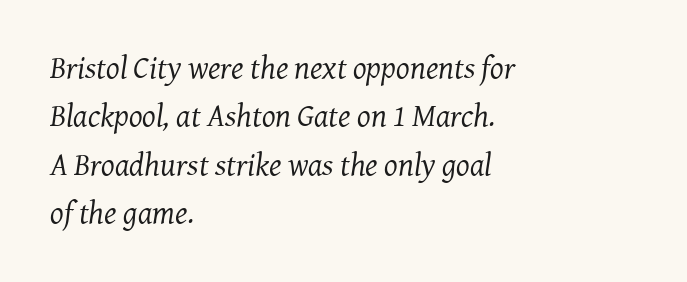
Q: Is the text bold? A: No.
Q: Is the text italic (slanted)? A: Yes, it leans right by about 7 degrees.
Q: Is the typeface a serif or a sans-serif typeface? A: Serif.
Q: Is the text underlined? A: No.
Q: How is the paragraph aligned? A: Left-aligned.
Q: Is the spacing between letters normal or unusually wide? A: Normal.
Q: Is the spacing between lines tight, normal or loose? A: Normal.
Q: Width (condensed, normal, or wide)? A: Normal.
Q: Stroke contrast? A: Medium.
Q: x-height? A: Medium.
Q: Monospaced? A: No.
